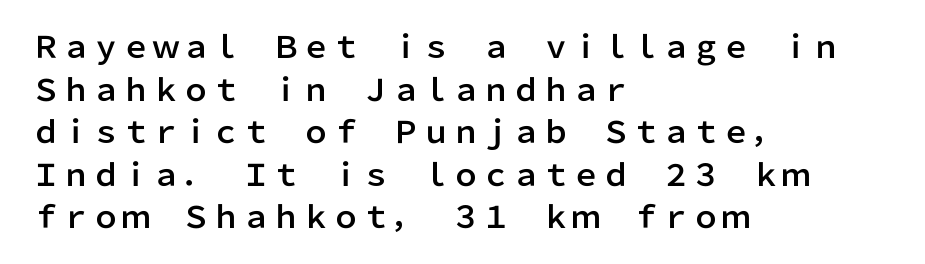
Q: Is the text italic (slanted)? A: No, it is upright.
Q: Is the typeface a serif or a sans-serif typeface? A: Sans-serif.
Q: Is the text underlined? A: No.
Q: How is the paragraph aligned? A: Left-aligned.
Q: Is the spacing between letters normal or unusually wide? A: Normal.
Q: Is the spacing between lines tight, normal or loose? A: Normal.
Q: Width (condensed, normal, or wide)? A: Normal.
Q: Stroke contrast? A: Low.
Q: x-height? A: Medium.
Q: Monospaced? A: No.
